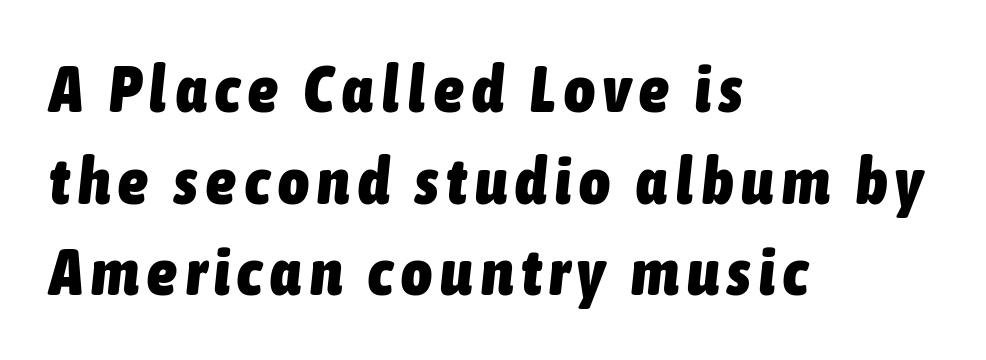
Q: Is the text bold? A: Yes.
Q: Is the text italic (slanted)? A: Yes, it leans right by about 6 degrees.
Q: Is the text underlined? A: No.
Q: How is the paragraph aligned? A: Left-aligned.
Q: Is the spacing between lines tight, normal or loose? A: Normal.
Q: Width (condensed, normal, or wide)? A: Condensed.
Q: Stroke contrast? A: Low.
Q: x-height? A: Medium.
Q: Monospaced? A: No.
